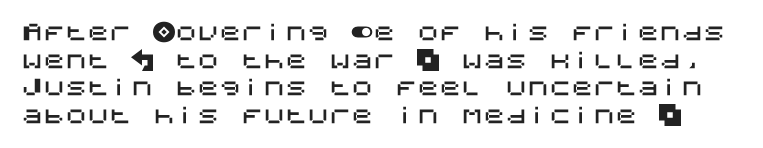
The image shows 22 px text type, upright; set normal line spacing (1.26x), normal letter spacing, not underlined.
